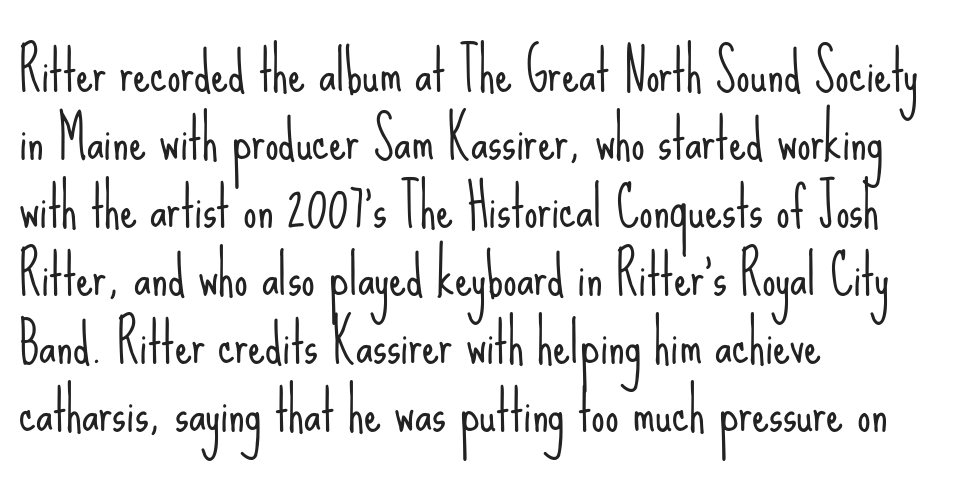
{"serif": "no", "italic": "no", "bold": "no", "weight": "light", "width": "condensed", "stroke_contrast": "low", "x_height": "small", "monospaced": "no", "underline": "no", "align": "left", "line_spacing": "normal", "line_spacing_ratio": 1.26, "letter_spacing": "normal", "letter_spacing_em": 0.0, "glyph_px": 54}
